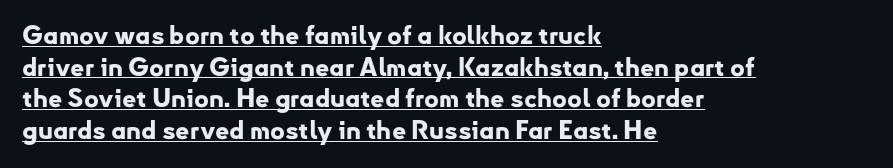
The rag falls on the right side of this text block. Vertical spacing — default. You can see a thin bar hugging the bottom of the glyphs. Emphasis by weight is at full strength: bold. These lines were composed using upright roman letters.
